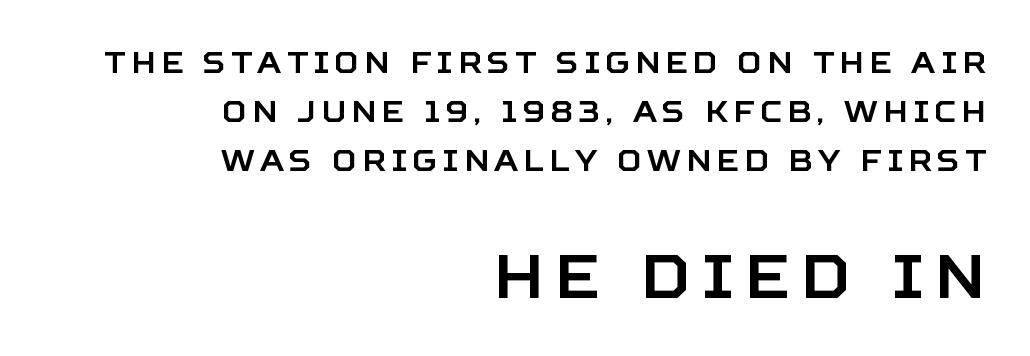
The image shows 61 px sans-serif type, upright; set right-aligned, normal line spacing (1.64x), not underlined; the second (bottom) block is 2.03x larger; low stroke contrast and a large x-height.
